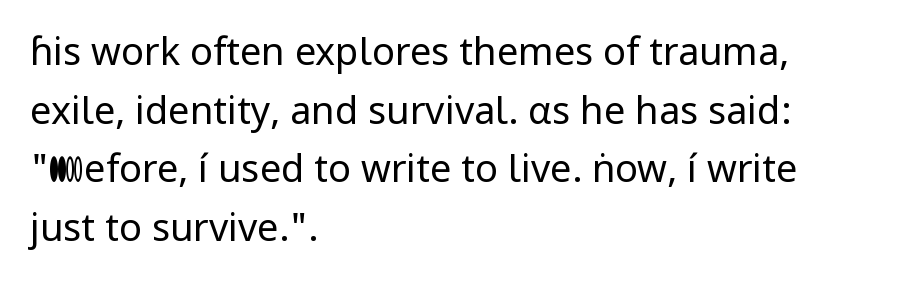
Is this a sans? Yes — the strokes have no serifs. Each letter keeps its own natural width here, so spacing adapts to shape. Unbolded letterforms with no extra heft. Every stem runs plumb, perpendicular to the baseline. The rendering keeps characters at their native spacing.
